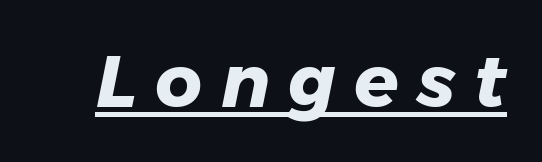
Emphasis-style slanted type is in use. The passage shown is emphatically bold. The line texture is sparse and dotted thanks to wide tracking. These lines are rendered in a variable-pitch font. Glance below the letters and you will spot a drawn line.
